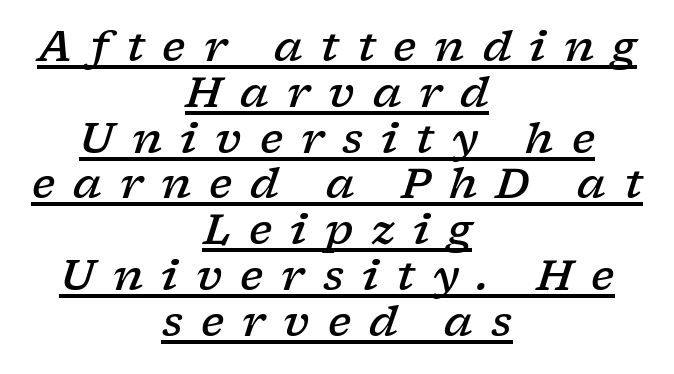
Q: Is the text bold? A: Semi-bold.
Q: Is the text italic (slanted)? A: Yes, it leans right by about 17 degrees.
Q: Is the typeface a serif or a sans-serif typeface? A: Serif.
Q: Is the text underlined? A: Yes.
Q: How is the paragraph aligned? A: Centered.
Q: Is the spacing between letters normal or unusually wide? A: Unusually wide.
Q: Is the spacing between lines tight, normal or loose? A: Tight.
Q: Width (condensed, normal, or wide)? A: Wide.
Q: Stroke contrast? A: Low.
Q: x-height? A: Medium.
Q: Monospaced? A: No.
